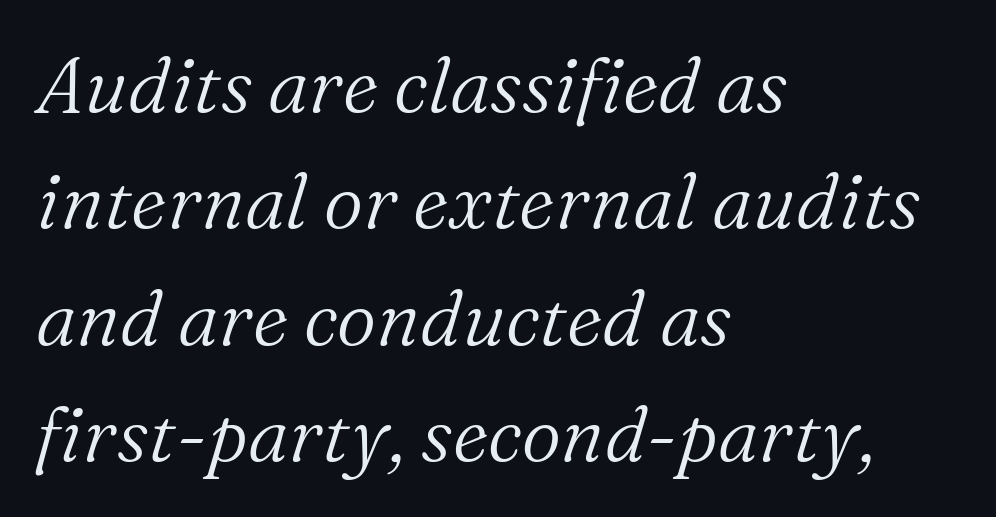
{"serif": "yes", "italic": "yes", "lean": "right", "slant_degrees": 16, "bold": "no", "weight": "light", "width": "normal", "stroke_contrast": "medium", "x_height": "medium", "monospaced": "no", "underline": "no", "align": "left", "line_spacing": "normal", "line_spacing_ratio": 1.51, "letter_spacing": "normal", "letter_spacing_em": 0.0, "glyph_px": 77}
